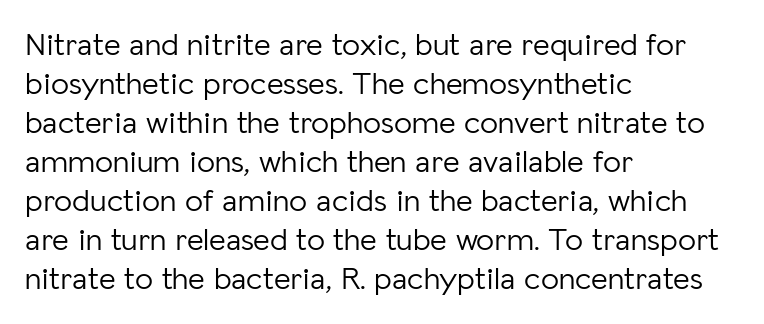
{"serif": "no", "italic": "no", "bold": "no", "weight": "light", "width": "normal", "stroke_contrast": "low", "x_height": "medium", "monospaced": "no", "underline": "no", "align": "left", "line_spacing_ratio": 1.22, "letter_spacing": "normal", "letter_spacing_em": 0.0, "glyph_px": 32}
